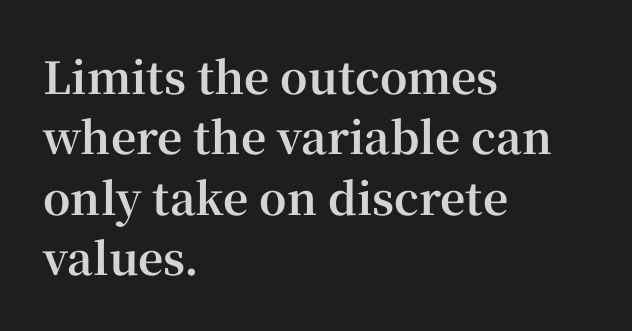
These lines sit exactly where default settings would place them. The face used here is rendered with its standard letterfit. The specimen omits any rule beneath the text block's lines. Is this a fixed-width face? No — the glyphs have proportional, varying widths. The lettering holds an erect, upright posture throughout.
